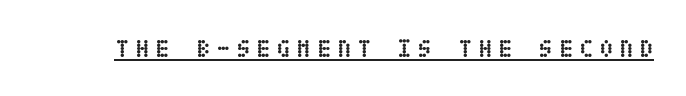
The image shows 25 px bold type, upright; set unusually wide letter spacing (+0.26 em), underlined.
